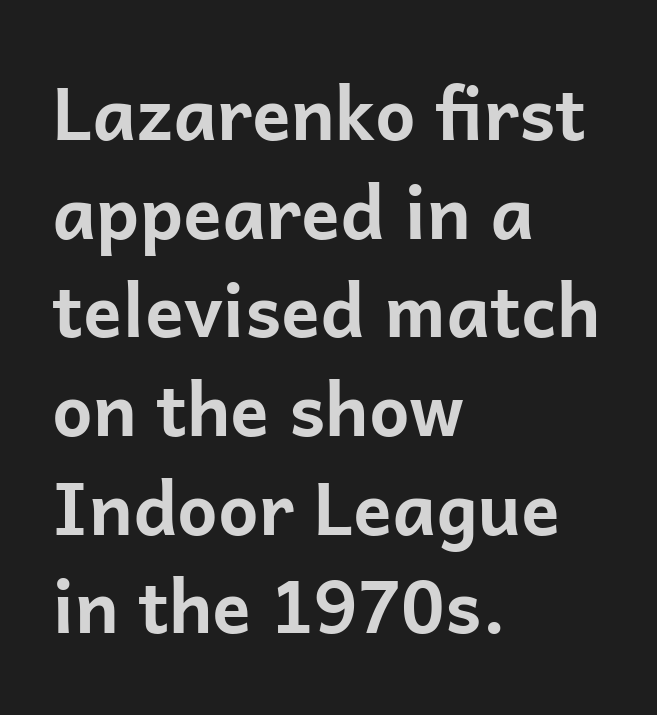
The image shows 72 px bold sans-serif type, upright; set left-aligned, normal line spacing (1.37x), normal letter spacing, not underlined; low stroke contrast and a medium x-height.
